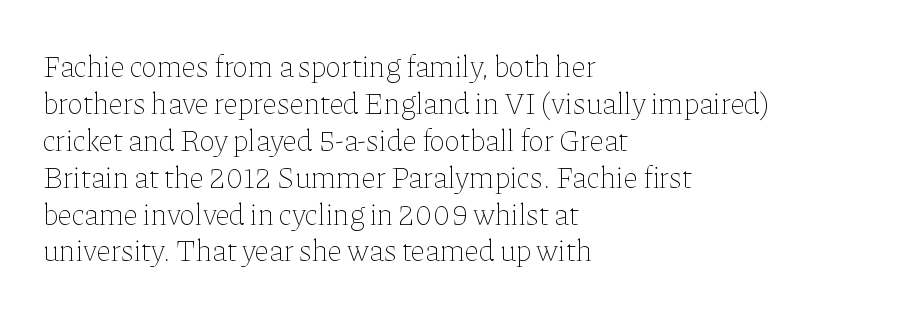
The image shows 30 px thin type, upright; set left-aligned, line spacing 1.23x, normal letter spacing, not underlined; low stroke contrast and a medium x-height.
